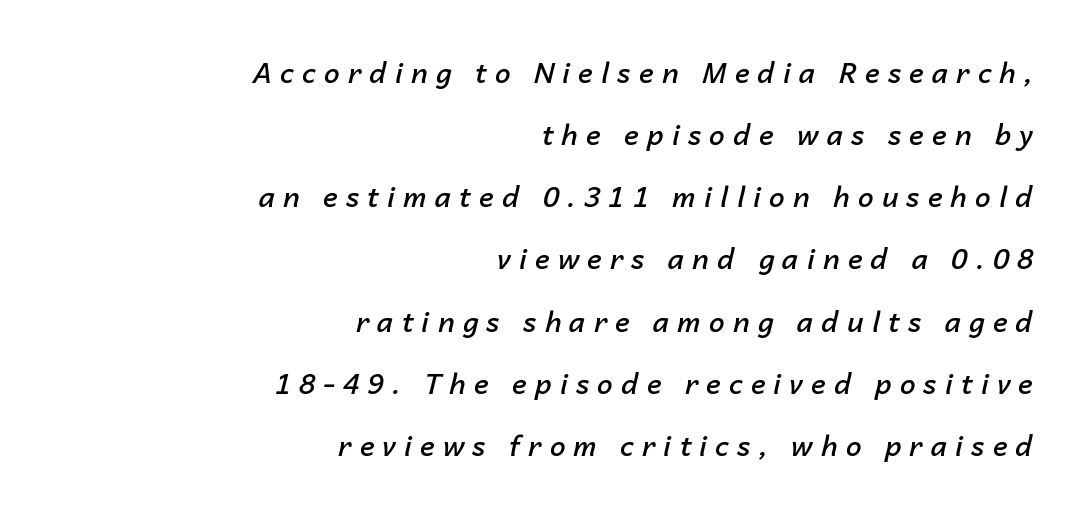
Q: Is the text bold? A: Semi-bold.
Q: Is the text italic (slanted)? A: Yes, it leans right by about 14 degrees.
Q: Is the text underlined? A: No.
Q: How is the paragraph aligned? A: Right-aligned.
Q: Is the spacing between letters normal or unusually wide? A: Unusually wide.
Q: Is the spacing between lines tight, normal or loose? A: Loose.
Q: Width (condensed, normal, or wide)? A: Normal.
Q: Stroke contrast? A: Low.
Q: x-height? A: Medium.
Q: Monospaced? A: No.
